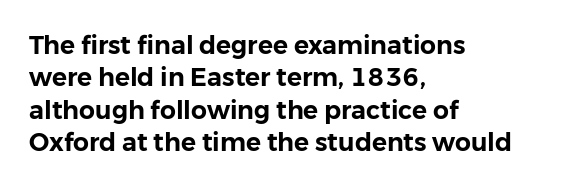
Is there much room between lines? A standard amount, neither cramped nor airy. The passage shown is not underscored anywhere. Visually the block forms a straight wall on the left and a jagged coastline on the right. The lettering holds an erect, upright posture throughout. This rendering leaves character spacing at its baseline value.
